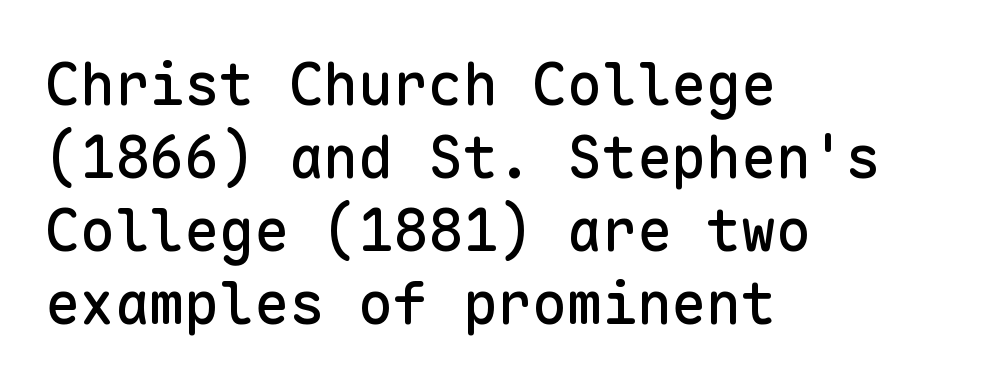
{"serif": "no", "italic": "no", "width": "normal", "stroke_contrast": "low", "x_height": "medium", "monospaced": "yes", "underline": "no", "align": "left", "line_spacing": "normal", "line_spacing_ratio": 1.26, "letter_spacing": "normal", "letter_spacing_em": 0.0, "glyph_px": 58}
